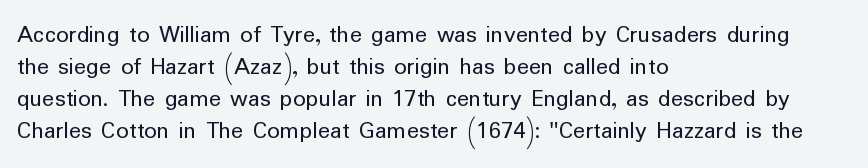
Q: Is the text bold? A: No.
Q: Is the text italic (slanted)? A: No, it is upright.
Q: Is the text underlined? A: No.
Q: How is the paragraph aligned? A: Left-aligned.
Q: Is the spacing between letters normal or unusually wide? A: Normal.
Q: Is the spacing between lines tight, normal or loose? A: Normal.
